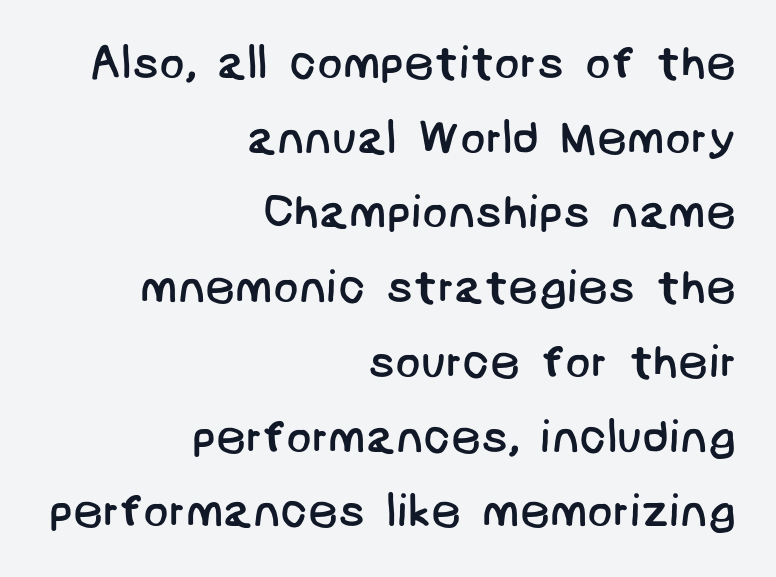
The image shows 47 px regular-weight sans-serif type; set right-aligned, normal line spacing (1.59x), normal letter spacing, not underlined; low stroke contrast and a large x-height.
